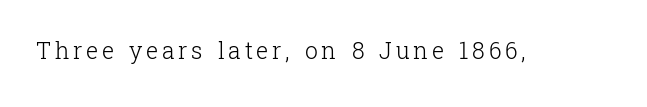
The image shows 23 px text type, upright; set not underlined.
